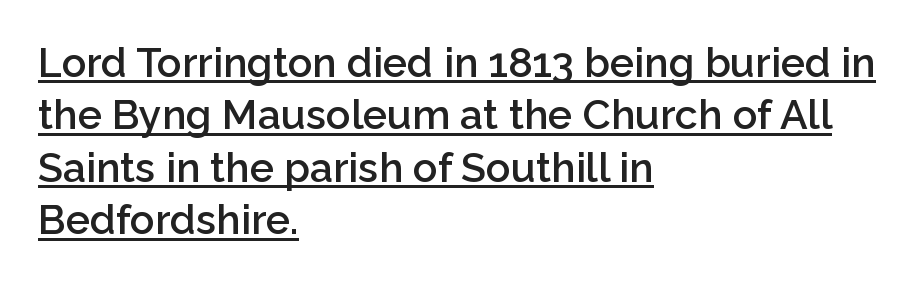
The axis of the letterforms is exactly vertical. The letters advance in unequal steps, a hallmark of proportional type. The horizontal fit of the characters is conventional and even. Does a line run under the words? Yes, clearly. The ragged edge is on the right, which tells us the setting is flush left. Nothing sits at the stroke ends, so this counts as sans-serif.
